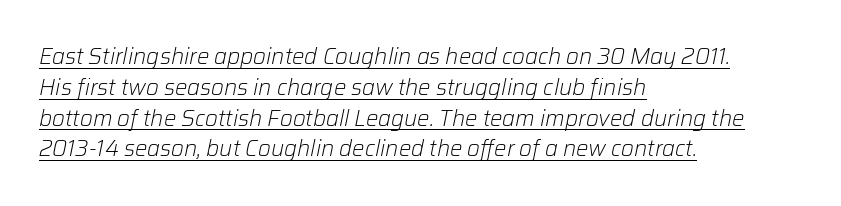
Q: Is the text bold? A: No.
Q: Is the text italic (slanted)? A: Yes, it leans right by about 12 degrees.
Q: Is the text underlined? A: Yes.
Q: How is the paragraph aligned? A: Left-aligned.
Q: Is the spacing between letters normal or unusually wide? A: Normal.
Q: Is the spacing between lines tight, normal or loose? A: Normal.
